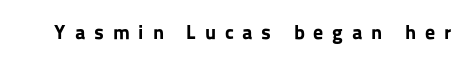
Q: Is the text bold? A: Yes.
Q: Is the text italic (slanted)? A: No, it is upright.
Q: Is the text underlined? A: No.
Q: Is the spacing between letters normal or unusually wide? A: Unusually wide.
